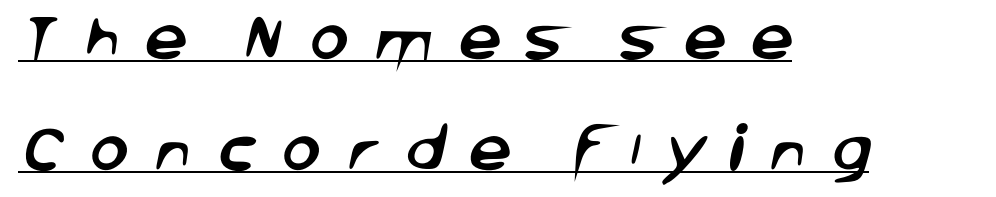
Q: Is the typeface a serif or a sans-serif typeface? A: Sans-serif.
Q: Is the text underlined? A: Yes.
Q: How is the paragraph aligned? A: Left-aligned.
Q: Is the spacing between letters normal or unusually wide? A: Unusually wide.
Q: Is the spacing between lines tight, normal or loose? A: Loose.
Q: Width (condensed, normal, or wide)? A: Normal.
Q: Stroke contrast? A: Low.
Q: x-height? A: Large.
Q: Monospaced? A: No.
